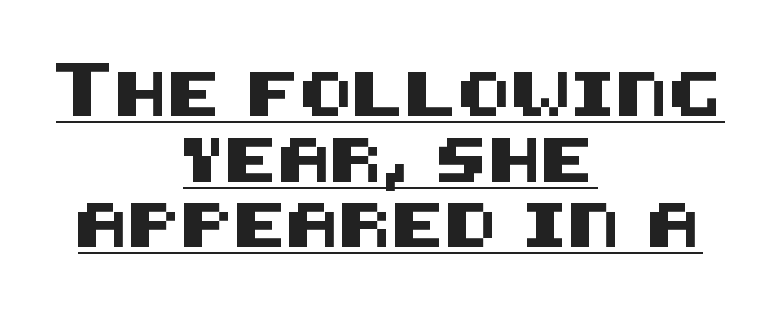
{"serif": "no", "italic": "no", "width": "normal", "stroke_contrast": "medium", "x_height": "large", "underline": "yes", "align": "center", "line_spacing": "normal", "line_spacing_ratio": 1.49, "letter_spacing": "normal", "letter_spacing_em": 0.0, "glyph_px": 44}
